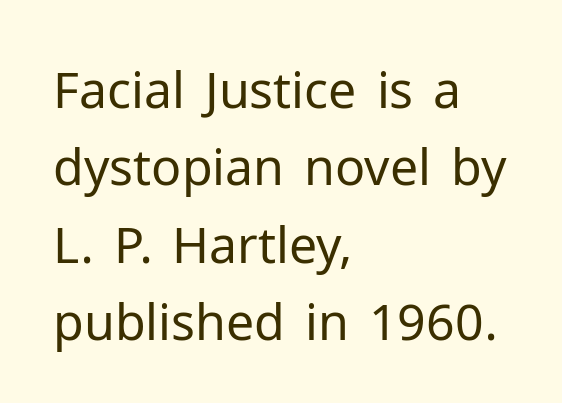
Q: Is the text bold? A: No.
Q: Is the text italic (slanted)? A: No, it is upright.
Q: Is the typeface a serif or a sans-serif typeface? A: Sans-serif.
Q: Is the text underlined? A: No.
Q: How is the paragraph aligned? A: Left-aligned.
Q: Is the spacing between letters normal or unusually wide? A: Normal.
Q: Is the spacing between lines tight, normal or loose? A: Normal.
Q: Width (condensed, normal, or wide)? A: Normal.
Q: Stroke contrast? A: Low.
Q: x-height? A: Medium.
Q: Monospaced? A: No.
